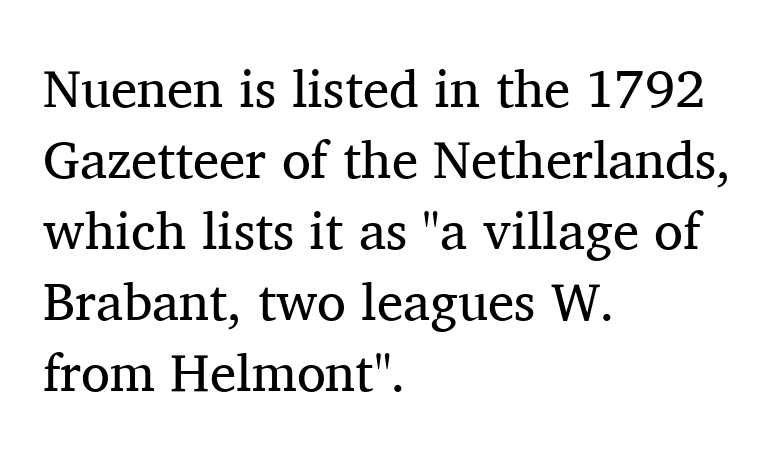
No italicization has been applied; the sample stays upright. Each stroke keeps to a modest, everyday thickness or less. The rendering uses natural spacing where letterforms have individual widths. Compared with a centered layout, this one pins lines to the left instead. This sample uses plain, unmodified letter spacing.
